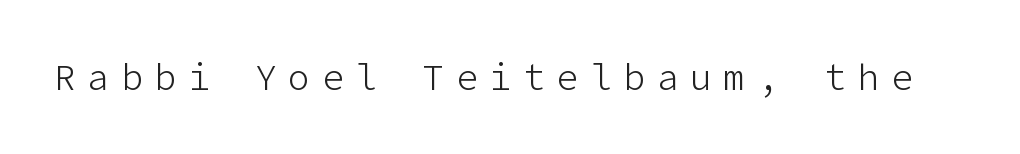
{"serif": "no", "italic": "no", "bold": "no", "weight": "light", "width": "normal", "stroke_contrast": "low", "x_height": "medium", "underline": "no", "letter_spacing": "wide", "letter_spacing_em": 0.33, "glyph_px": 36}
